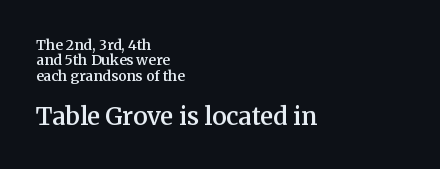
{"italic": "no", "bold": "semi", "underline": "no", "align": "left", "line_spacing": "tight", "line_spacing_ratio": 1.1, "letter_spacing": "normal", "letter_spacing_em": 0.0, "larger_block": "second", "size_ratio": 1.71, "glyph_px": 24}
